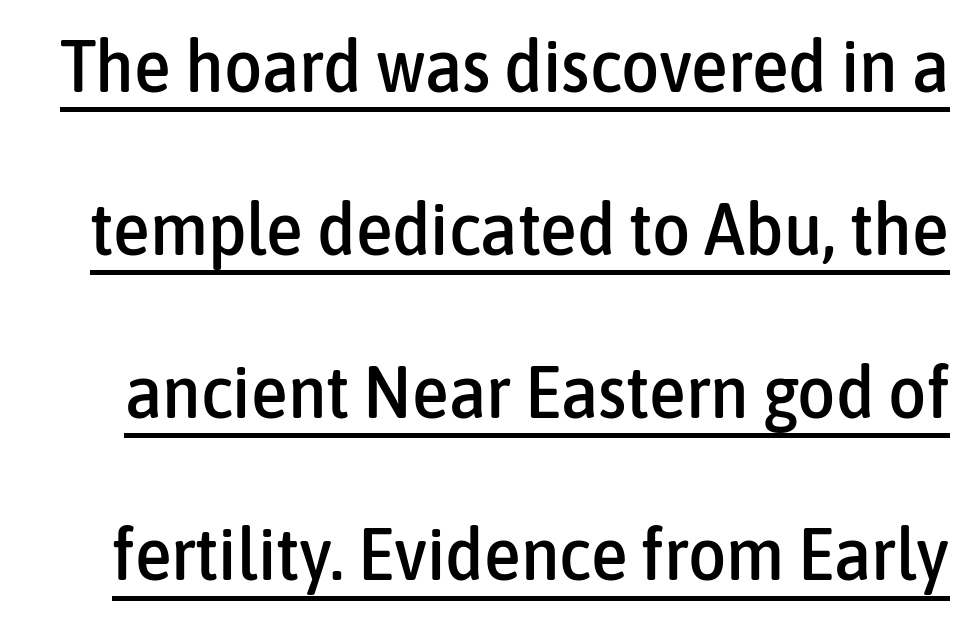
Has an underline been added? It has. Looks like regular typesetting: each glyph gets only the width it needs. Designer's note — italics off, roman on. The glyphs in this specimen are sans serif. Whoever set this chose breathing room over compactness in the vertical rhythm.
